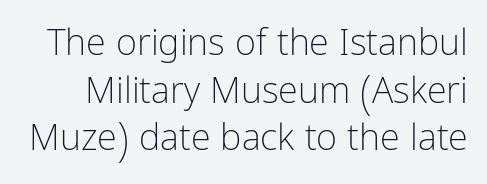
Default kerning and tracking; the words read as compact shapes. The typesetting does not lean heavy: it is not bold. Note: no serifs on the glyphs. Only glyphs here, with clear space below each row.
